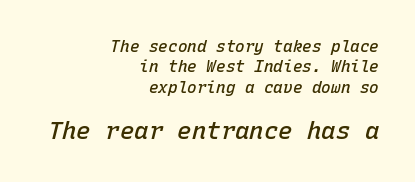
The image shows 24 px text type, italic (leaning right); set right-aligned, normal line spacing (1.27x), normal letter spacing, not underlined; the second (bottom) block is 1.5x larger.
